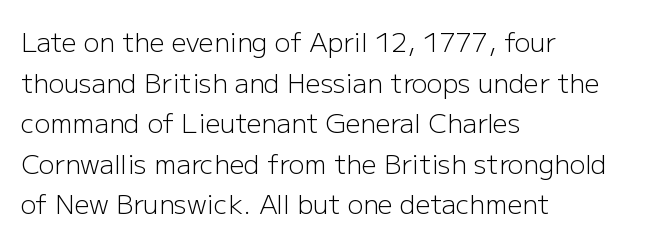
The zone under the glyphs is completely vacant. Letters have the restrained weight of plain body copy at most. Line beginnings align vertically; line endings do not. The gaps between neighbouring characters are ordinary and unremarkable.
